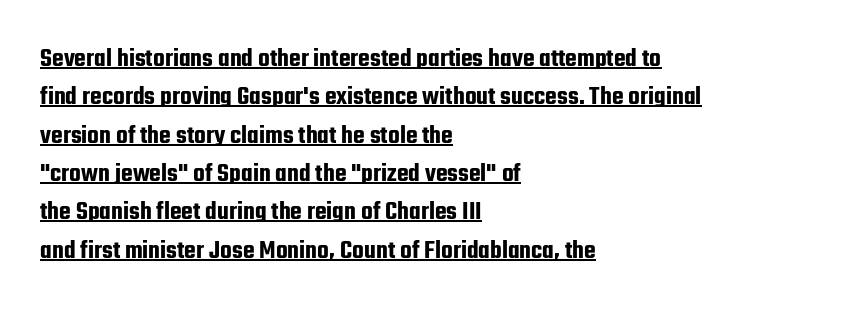
The image shows 27 px text type, upright; set left-aligned, normal line spacing (1.42x), normal letter spacing, underlined.
